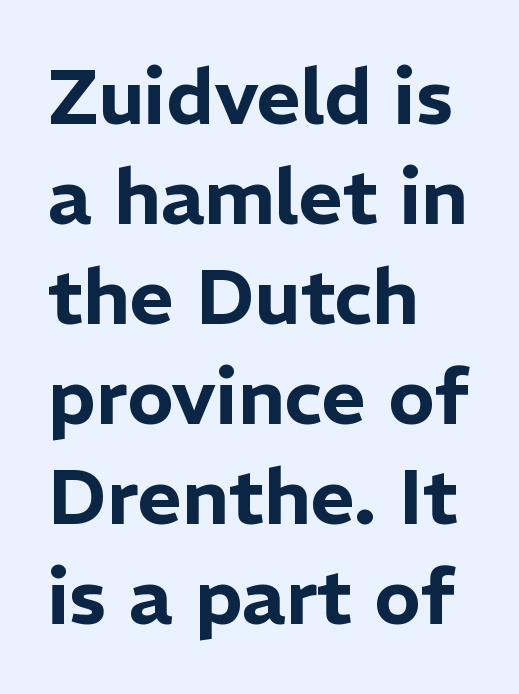
The image shows 77 px sans-serif type, upright; set left-aligned, normal line spacing (1.3x), normal letter spacing, not underlined; low stroke contrast and a medium x-height.
